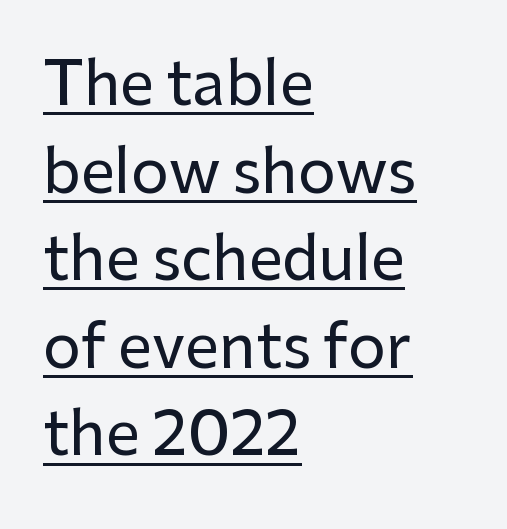
{"serif": "no", "italic": "no", "width": "normal", "stroke_contrast": "low", "x_height": "medium", "monospaced": "no", "underline": "yes", "align": "left", "line_spacing": "normal", "line_spacing_ratio": 1.46, "letter_spacing": "normal", "letter_spacing_em": 0.0, "glyph_px": 60}
